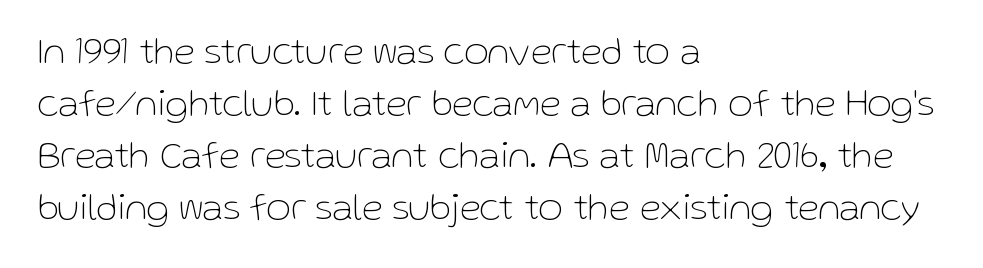
{"serif": "no", "italic": "no", "bold": "no", "weight": "thin", "width": "normal", "stroke_contrast": "low", "x_height": "medium", "monospaced": "no", "underline": "no", "align": "left", "line_spacing": "normal", "line_spacing_ratio": 1.37, "letter_spacing": "normal", "letter_spacing_em": 0.0, "glyph_px": 38}
